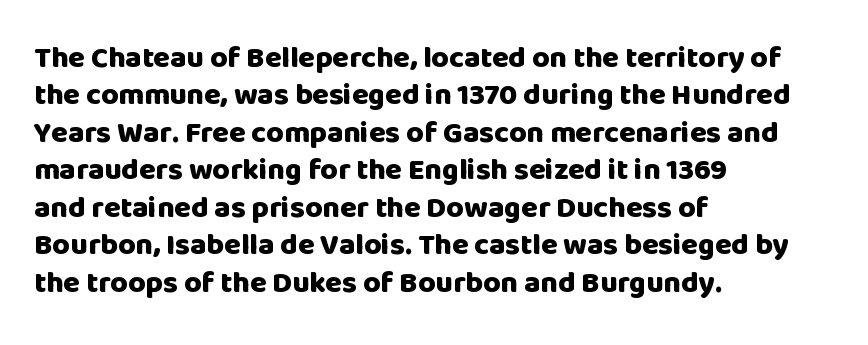
The image shows 30 px heavy sans-serif type, upright; set left-aligned, normal line spacing (1.25x), normal letter spacing, not underlined; low stroke contrast and a large x-height.
